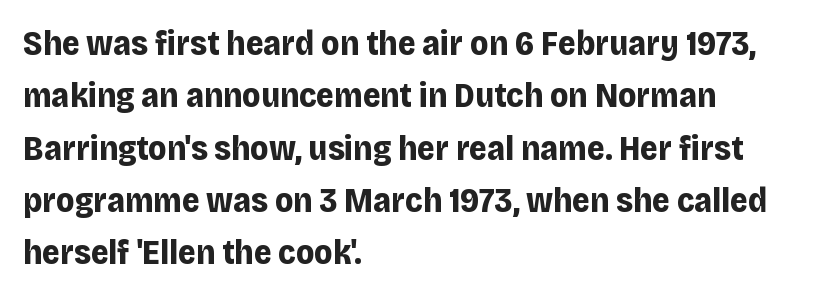
{"serif": "no", "italic": "no", "bold": "yes", "weight": "bold", "width": "normal", "stroke_contrast": "low", "x_height": "large", "monospaced": "no", "underline": "no", "align": "left", "line_spacing": "normal", "line_spacing_ratio": 1.54, "letter_spacing": "normal", "letter_spacing_em": 0.0, "glyph_px": 34}
